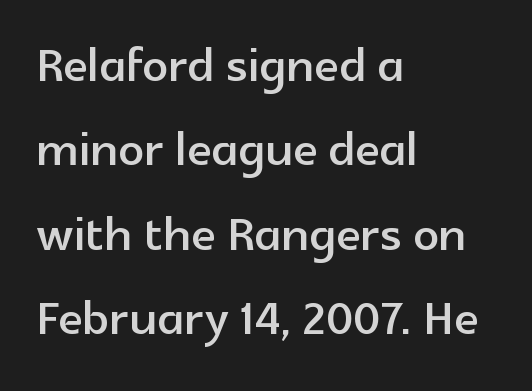
These lines are set flush left with a ragged right edge. Note: no serifs on the glyphs. Each letter keeps its own natural width here, so spacing adapts to shape. The face used here is rendered with its standard letterfit. The letters stand upright; this is a roman face. The passage shown is not underscored anywhere.
